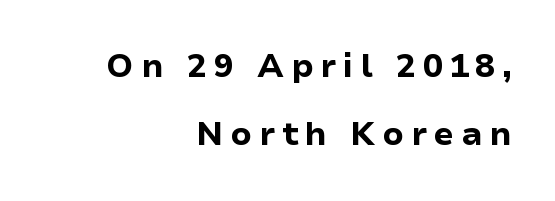
Q: Is the text bold? A: Yes.
Q: Is the text italic (slanted)? A: No, it is upright.
Q: Is the typeface a serif or a sans-serif typeface? A: Sans-serif.
Q: Is the text underlined? A: No.
Q: How is the paragraph aligned? A: Right-aligned.
Q: Is the spacing between letters normal or unusually wide? A: Unusually wide.
Q: Is the spacing between lines tight, normal or loose? A: Loose.
Q: Width (condensed, normal, or wide)? A: Normal.
Q: Stroke contrast? A: Low.
Q: x-height? A: Medium.
Q: Monospaced? A: No.
